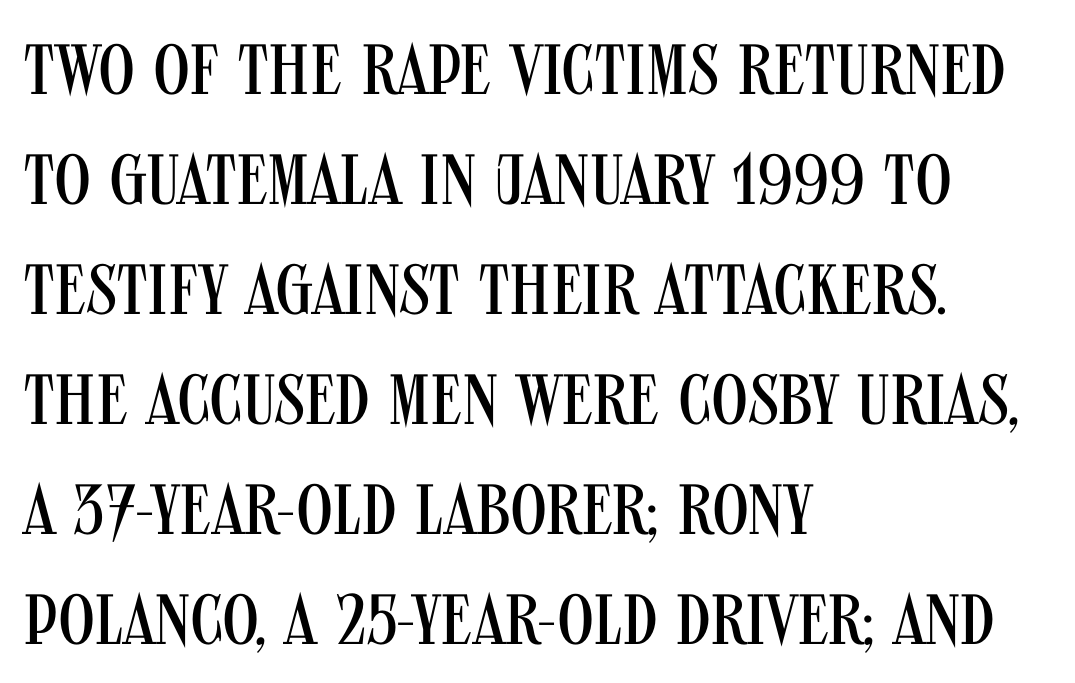
Q: Is the text bold? A: No.
Q: Is the text italic (slanted)? A: No, it is upright.
Q: Is the typeface a serif or a sans-serif typeface? A: Sans-serif.
Q: Is the text underlined? A: No.
Q: How is the paragraph aligned? A: Left-aligned.
Q: Is the spacing between letters normal or unusually wide? A: Normal.
Q: Is the spacing between lines tight, normal or loose? A: Normal.
Q: Width (condensed, normal, or wide)? A: Condensed.
Q: Stroke contrast? A: Medium.
Q: x-height? A: Large.
Q: Monospaced? A: No.
